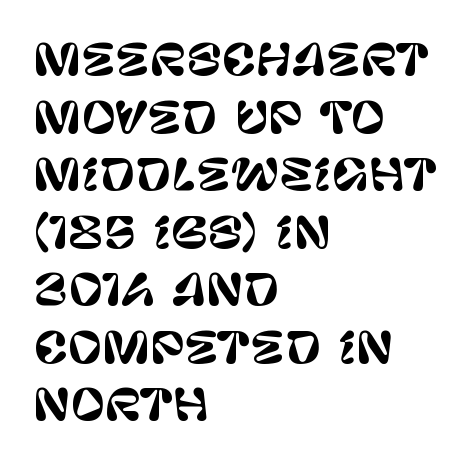
{"serif": "no", "width": "normal", "stroke_contrast": "low", "x_height": "large", "monospaced": "no", "underline": "no", "align": "left", "line_spacing": "normal", "line_spacing_ratio": 1.37, "letter_spacing": "normal", "letter_spacing_em": 0.0, "glyph_px": 42}
